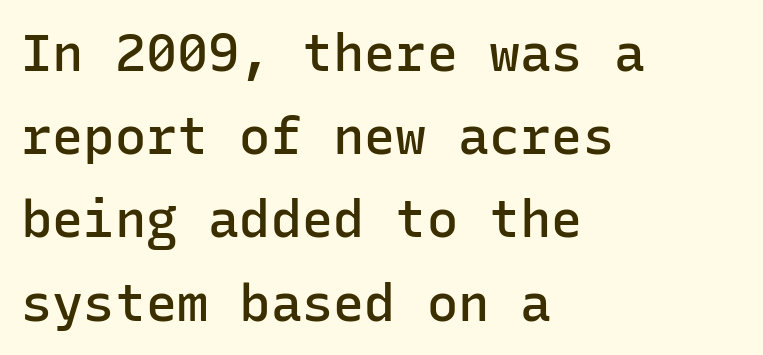
The image shows 52 px semibold sans-serif type, upright, monospaced; set left-aligned, normal line spacing (1.6x), normal letter spacing, not underlined; low stroke contrast and a medium x-height.
